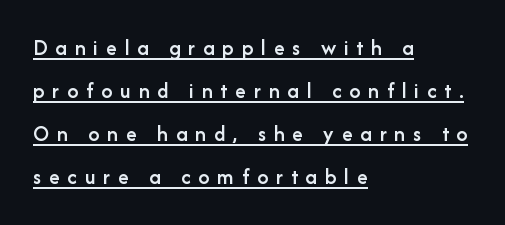
{"italic": "no", "bold": "semi", "underline": "yes", "align": "left", "line_spacing": "loose", "line_spacing_ratio": 1.95, "letter_spacing": "wide", "letter_spacing_em": 0.36, "glyph_px": 22}
